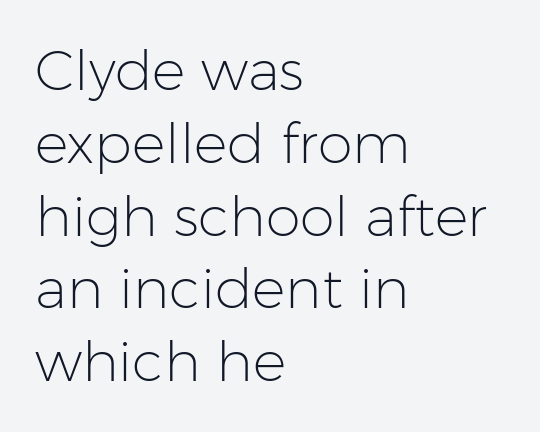
{"serif": "no", "italic": "no", "bold": "no", "weight": "light", "width": "normal", "stroke_contrast": "low", "x_height": "medium", "monospaced": "no", "underline": "no", "align": "left", "line_spacing": "normal", "line_spacing_ratio": 1.3, "letter_spacing": "normal", "letter_spacing_em": 0.0, "glyph_px": 56}
